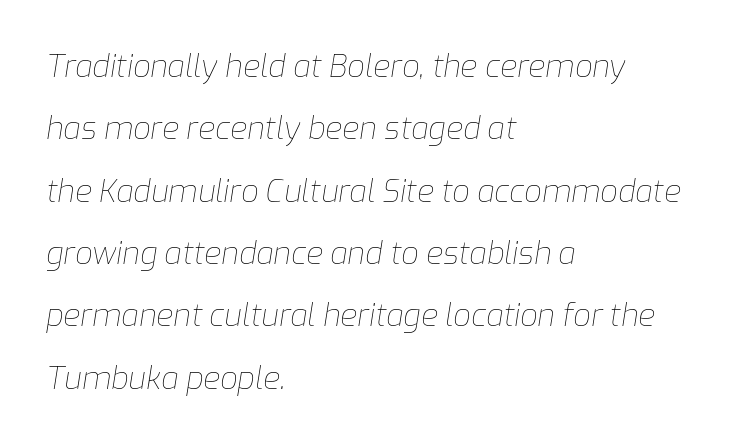
The image shows 31 px thin type, italic (leaning right); set left-aligned, loose line spacing (2.01x), normal letter spacing, not underlined; low stroke contrast and a medium x-height.
